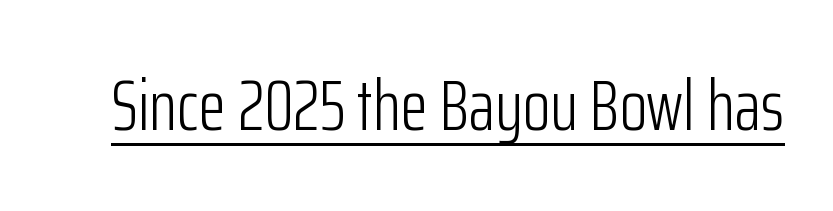
{"serif": "no", "italic": "no", "bold": "no", "weight": "light", "width": "condensed", "stroke_contrast": "low", "x_height": "medium", "monospaced": "no", "underline": "yes", "letter_spacing": "normal", "letter_spacing_em": 0.0, "glyph_px": 71}
